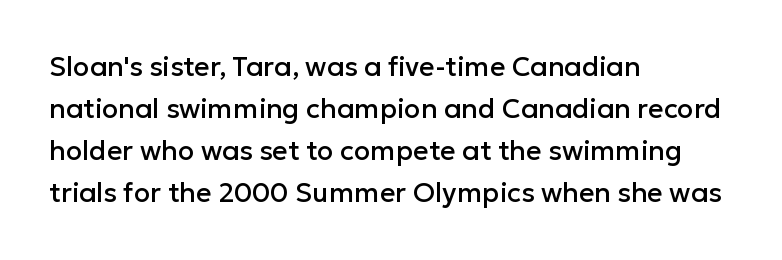
{"italic": "no", "underline": "no", "align": "left", "line_spacing": "normal", "line_spacing_ratio": 1.56, "letter_spacing": "normal", "letter_spacing_em": 0.0, "glyph_px": 27}
